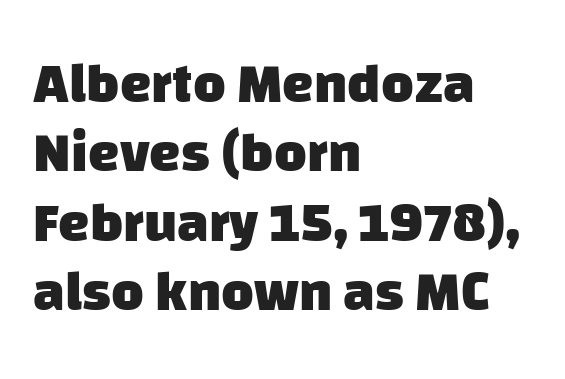
{"serif": "no", "bold": "yes", "weight": "heavy", "width": "normal", "stroke_contrast": "low", "x_height": "large", "monospaced": "no", "underline": "no", "align": "left", "line_spacing_ratio": 1.24, "letter_spacing": "normal", "letter_spacing_em": 0.0, "glyph_px": 56}
